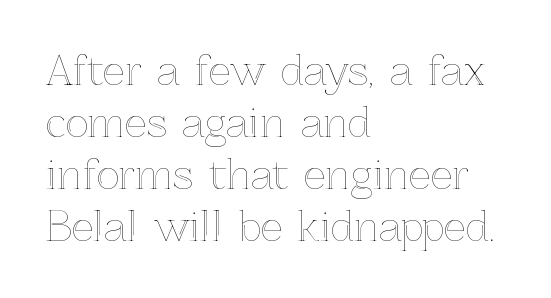
Nobody touched the tracking dial on this one. Regarding leading, the lines here are spaced in the standard way. Reading down the block, your eye returns to a fixed left position each line. Is this a fixed-width face? No — the glyphs have proportional, varying widths. It's the straight-up-and-down kind of type. The passage shown is not underscored anywhere.
